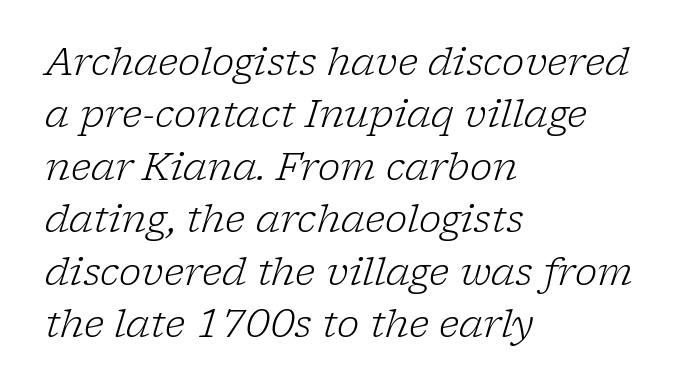
The image shows 38 px light serif type, italic (leaning right); set left-aligned, normal line spacing (1.38x), normal letter spacing, not underlined; low stroke contrast and a medium x-height.
